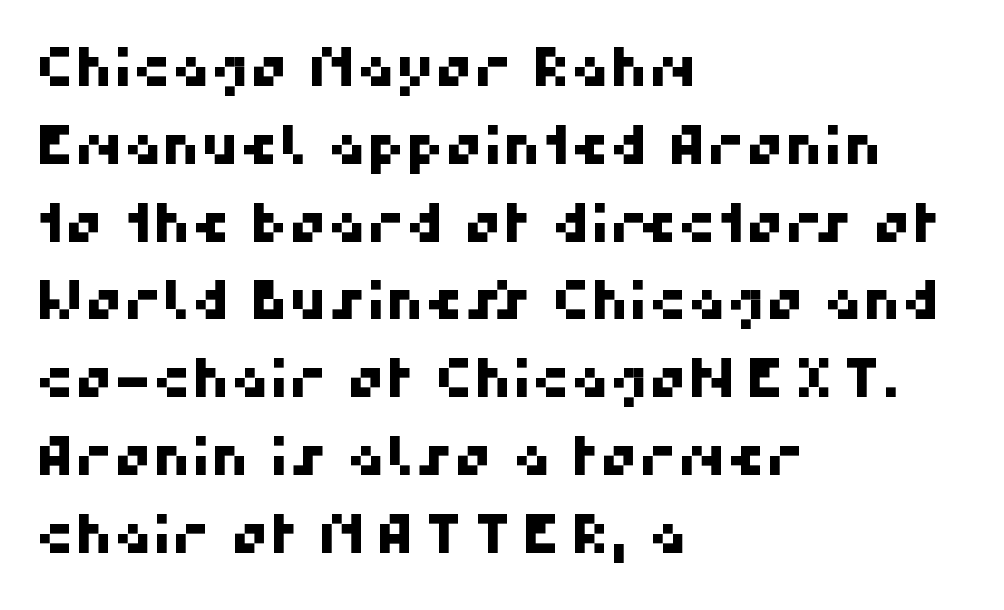
Students, observe: this is what conventionally led text looks like. The passage shown has conventional tracking throughout. The gap between lines stays unmarked. Note: no serifs on the glyphs. Spacing verdict: proportional, widths tailored to each character.
